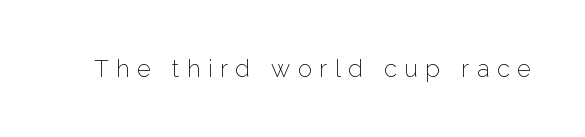
The image shows 24 px text type, upright; set unusually wide letter spacing (+0.31 em), not underlined.
